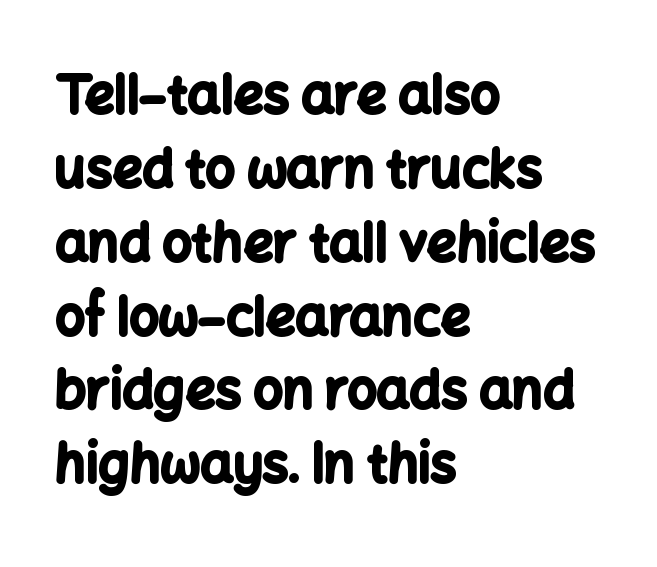
{"serif": "no", "italic": "no", "bold": "yes", "weight": "bold", "width": "normal", "stroke_contrast": "low", "x_height": "medium", "monospaced": "no", "underline": "no", "align": "left", "line_spacing": "normal", "line_spacing_ratio": 1.42, "letter_spacing": "normal", "letter_spacing_em": 0.0, "glyph_px": 52}
